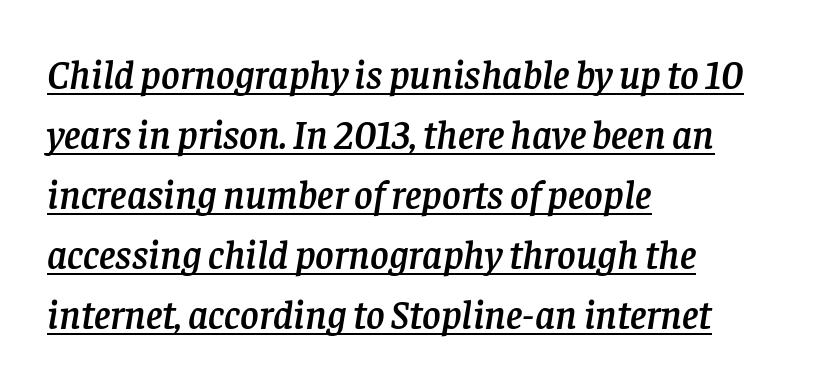
A normal amount of white space separates one row of letters from the next. Varying glyph widths throughout — classic text-font behaviour. Check where the strokes stop: tiny serifs finish them off. Students, observe the line beneath the letters — that is underlining. Horizontal alignment here is leftward, the default for most running prose.
